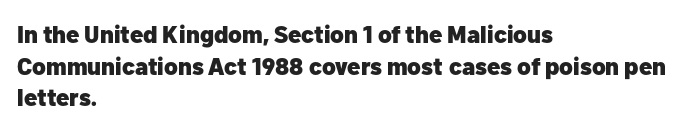
{"italic": "no", "bold": "yes", "underline": "no", "align": "left", "line_spacing": "normal", "line_spacing_ratio": 1.32, "letter_spacing": "normal", "letter_spacing_em": 0.0, "glyph_px": 24}
